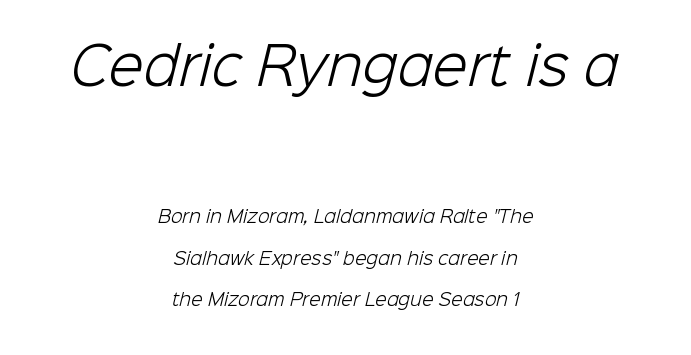
Q: Is the text bold? A: No.
Q: Is the typeface a serif or a sans-serif typeface? A: Sans-serif.
Q: Is the text underlined? A: No.
Q: How is the paragraph aligned? A: Centered.
Q: Is the spacing between letters normal or unusually wide? A: Normal.
Q: Is the spacing between lines tight, normal or loose? A: Loose.
Q: Which block of text is set in a larger size, the first (top) or the second (bottom)? A: The first (top) one.
Q: Width (condensed, normal, or wide)? A: Normal.
Q: Stroke contrast? A: Low.
Q: x-height? A: Medium.
Q: Monospaced? A: No.
